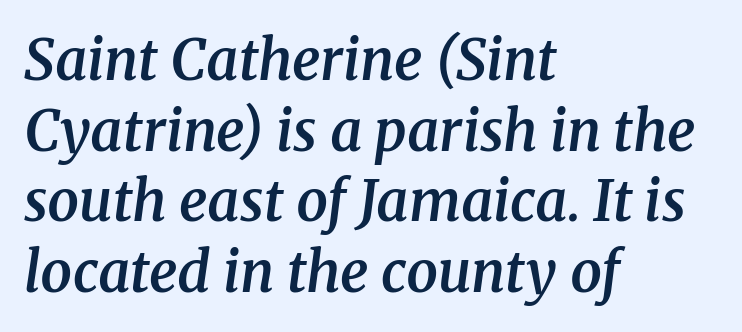
Q: Is the text bold? A: Semi-bold.
Q: Is the text italic (slanted)? A: Yes, it leans right by about 8 degrees.
Q: Is the typeface a serif or a sans-serif typeface? A: Serif.
Q: Is the text underlined? A: No.
Q: How is the paragraph aligned? A: Left-aligned.
Q: Is the spacing between letters normal or unusually wide? A: Normal.
Q: Is the spacing between lines tight, normal or loose? A: Normal.
Q: Width (condensed, normal, or wide)? A: Normal.
Q: Stroke contrast? A: Medium.
Q: x-height? A: Medium.
Q: Monospaced? A: No.
